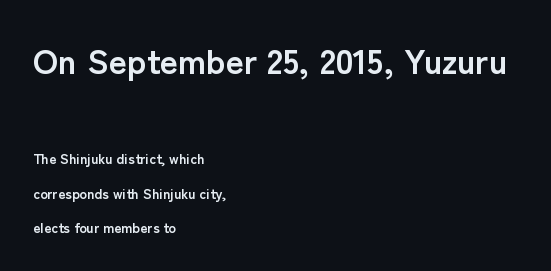
{"serif": "no", "italic": "no", "bold": "yes", "weight": "semibold", "width": "normal", "stroke_contrast": "low", "x_height": "medium", "monospaced": "no", "underline": "no", "align": "left", "line_spacing": "loose", "line_spacing_ratio": 2.46, "letter_spacing": "normal", "letter_spacing_em": 0.0, "larger_block": "first", "size_ratio": 2.5, "glyph_px": 35}
